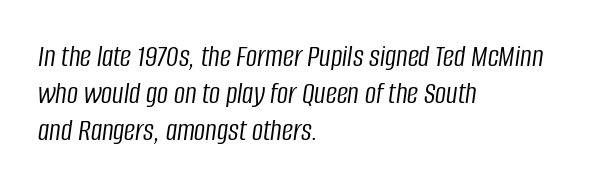
{"italic": "yes", "lean": "right", "slant_degrees": 8, "bold": "no", "weight": "light", "width": "condensed", "stroke_contrast": "low", "x_height": "large", "monospaced": "no", "underline": "no", "align": "left", "line_spacing_ratio": 1.2, "letter_spacing": "normal", "letter_spacing_em": 0.0, "glyph_px": 31}
